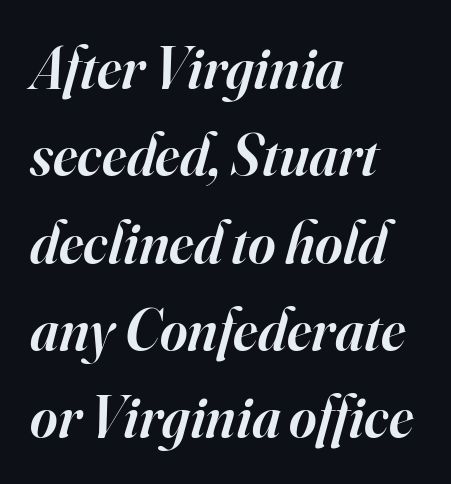
Q: Is the text bold? A: Semi-bold.
Q: Is the text italic (slanted)? A: Yes, it leans right by about 16 degrees.
Q: Is the typeface a serif or a sans-serif typeface? A: Serif.
Q: Is the text underlined? A: No.
Q: How is the paragraph aligned? A: Left-aligned.
Q: Is the spacing between letters normal or unusually wide? A: Normal.
Q: Is the spacing between lines tight, normal or loose? A: Normal.
Q: Width (condensed, normal, or wide)? A: Normal.
Q: Stroke contrast? A: High.
Q: x-height? A: Small.
Q: Monospaced? A: No.
